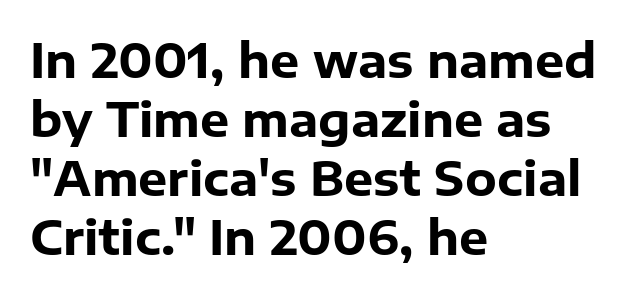
The image shows 46 px heavy sans-serif type, upright; set left-aligned, normal line spacing (1.28x), normal letter spacing, not underlined; low stroke contrast and a medium x-height.
